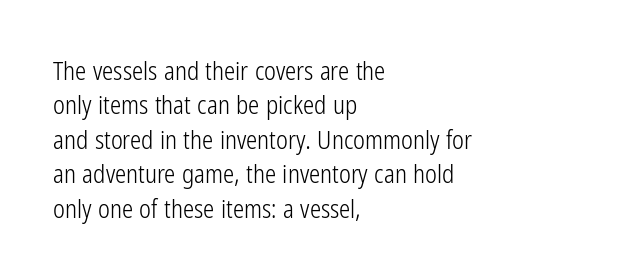
The image shows 25 px text type, upright; set left-aligned, normal line spacing (1.38x), normal letter spacing, not underlined.
